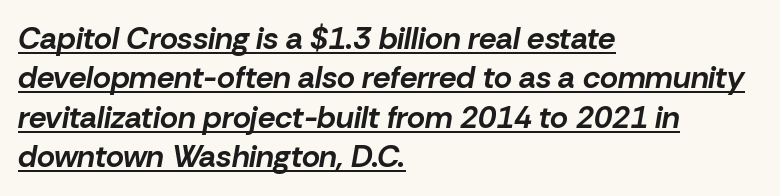
Q: Is the text bold? A: Yes.
Q: Is the text italic (slanted)? A: Yes, it leans right by about 10 degrees.
Q: Is the text underlined? A: Yes.
Q: How is the paragraph aligned? A: Left-aligned.
Q: Is the spacing between letters normal or unusually wide? A: Normal.
Q: Is the spacing between lines tight, normal or loose? A: Normal.
Q: Width (condensed, normal, or wide)? A: Normal.
Q: Stroke contrast? A: Low.
Q: x-height? A: Medium.
Q: Monospaced? A: No.
